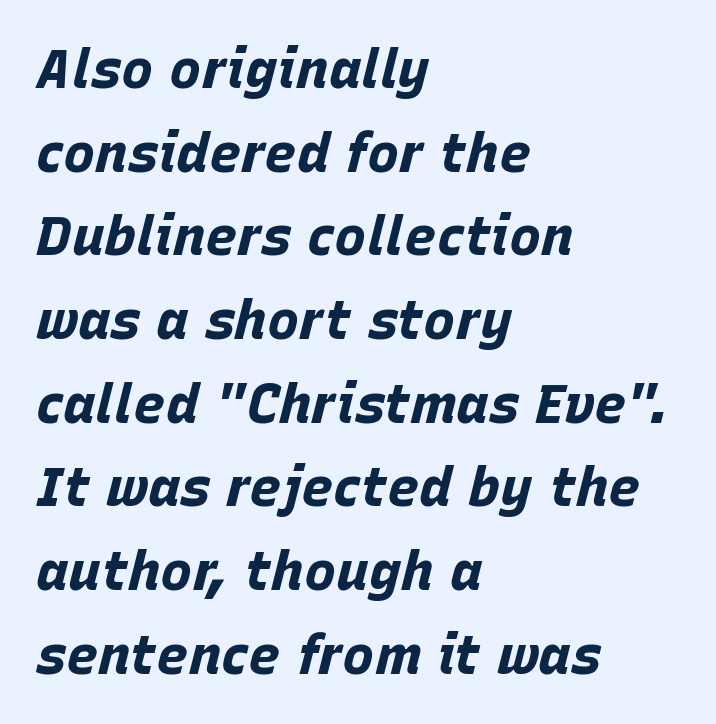
The image shows 54 px bold type, italic (leaning right); set left-aligned, normal line spacing (1.55x), normal letter spacing, not underlined; low stroke contrast and a large x-height.
